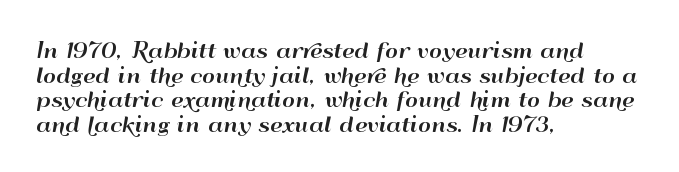
Q: Is the text italic (slanted)? A: Yes.
Q: Is the text underlined? A: No.
Q: How is the paragraph aligned? A: Left-aligned.
Q: Is the spacing between letters normal or unusually wide? A: Normal.
